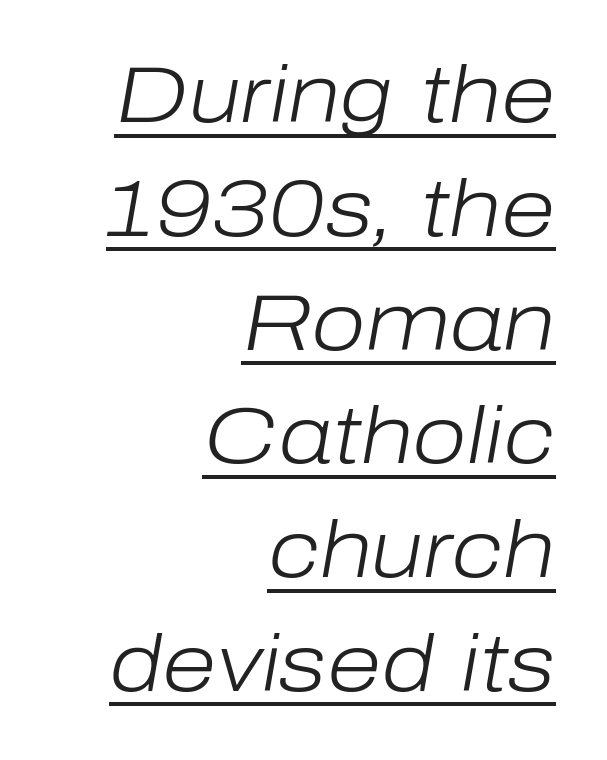
Notice how descenders clear the ascenders below comfortably — that's standard leading. Looks like regular typesetting: each glyph gets only the width it needs. These lines are set flush right with a ragged left edge. Counters stay open thanks to moderate or lighter strokes. Is the type slanted? Yes — the strokes lean at a clear angle. You can see a thin bar hugging the bottom of the glyphs.
